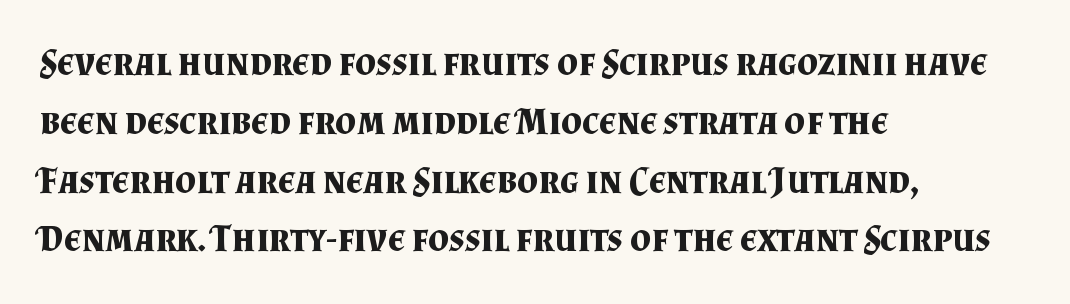
Q: Is the text bold? A: Yes.
Q: Is the text italic (slanted)? A: No, it is upright.
Q: Is the typeface a serif or a sans-serif typeface? A: Serif.
Q: Is the text underlined? A: No.
Q: How is the paragraph aligned? A: Left-aligned.
Q: Is the spacing between letters normal or unusually wide? A: Normal.
Q: Is the spacing between lines tight, normal or loose? A: Normal.
Q: Width (condensed, normal, or wide)? A: Normal.
Q: Stroke contrast? A: Medium.
Q: x-height? A: Small.
Q: Monospaced? A: No.
